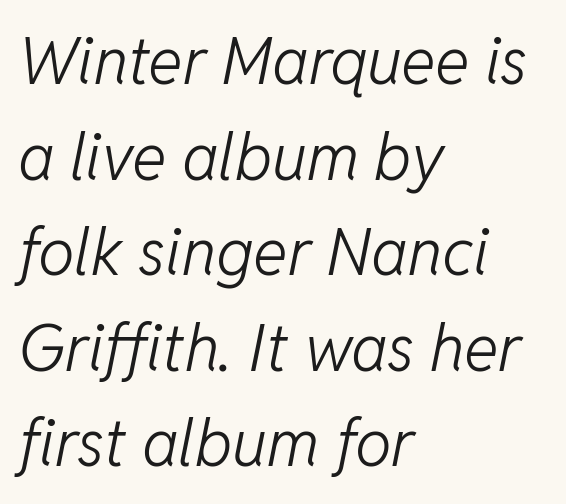
{"italic": "yes", "lean": "right", "slant_degrees": 11, "bold": "no", "weight": "light", "width": "normal", "stroke_contrast": "low", "x_height": "medium", "monospaced": "no", "underline": "no", "align": "left", "line_spacing": "normal", "line_spacing_ratio": 1.47, "letter_spacing": "normal", "letter_spacing_em": 0.0, "glyph_px": 65}
